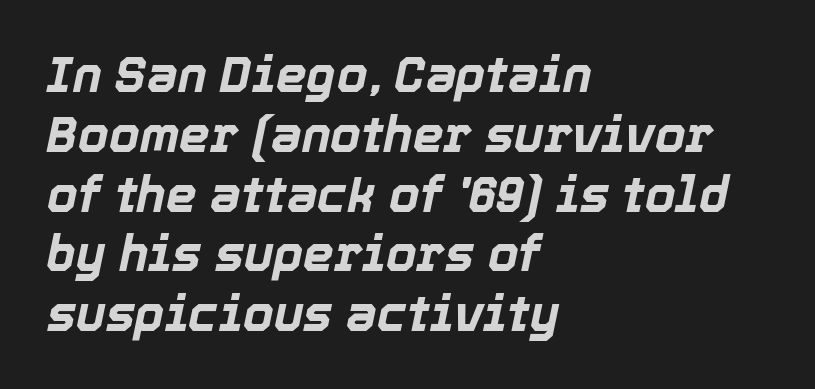
The passage shown has conventional tracking throughout. Character widths vary here, with narrow letters taking less room than wide ones. The paragraph shown leans on its left margin. The words here are not underlined. The axis of the letterforms is tilted away from vertical.
